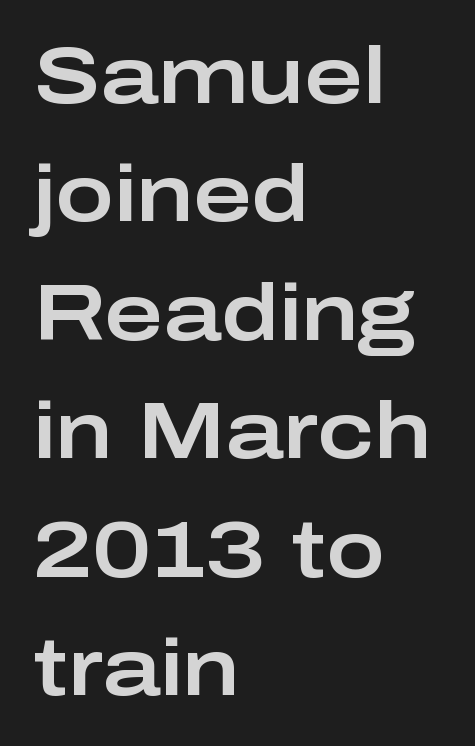
{"serif": "no", "italic": "no", "width": "wide", "stroke_contrast": "low", "x_height": "medium", "monospaced": "no", "underline": "no", "align": "left", "line_spacing": "normal", "line_spacing_ratio": 1.5, "letter_spacing": "normal", "letter_spacing_em": 0.0, "glyph_px": 79}
